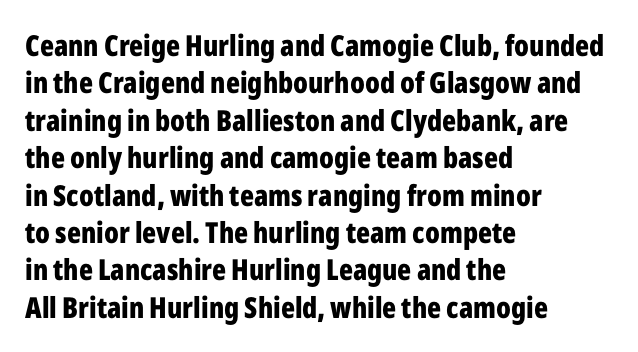
Regarding leading, the lines here are spaced in the standard way. Character widths vary here, with narrow letters taking less room than wide ones. The words here are not underlined. Nothing sits at the stroke ends, so this counts as sans-serif.
